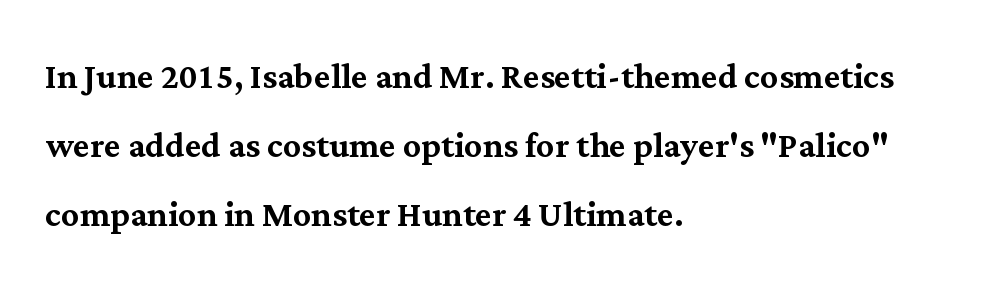
Q: Is the text italic (slanted)? A: No, it is upright.
Q: Is the typeface a serif or a sans-serif typeface? A: Serif.
Q: Is the text underlined? A: No.
Q: How is the paragraph aligned? A: Left-aligned.
Q: Is the spacing between letters normal or unusually wide? A: Normal.
Q: Is the spacing between lines tight, normal or loose? A: Normal.
Q: Width (condensed, normal, or wide)? A: Normal.
Q: Stroke contrast? A: Medium.
Q: x-height? A: Medium.
Q: Monospaced? A: No.
